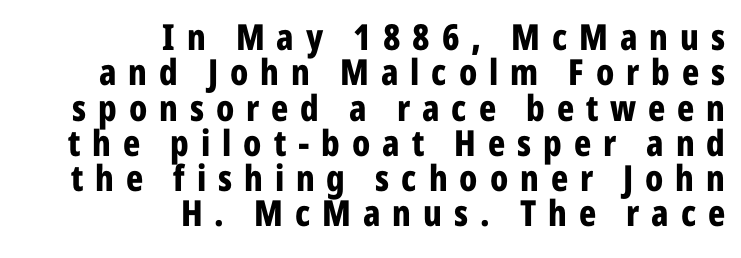
The image shows 36 px bold, condensed sans-serif type, upright; set right-aligned, tight line spacing (0.98x), unusually wide letter spacing (+0.33 em), not underlined; low stroke contrast and a medium x-height.
